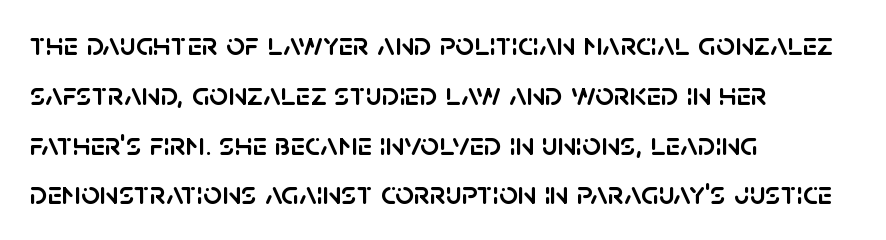
Q: Is the text italic (slanted)? A: No, it is upright.
Q: Is the typeface a serif or a sans-serif typeface? A: Sans-serif.
Q: Is the text underlined? A: No.
Q: How is the paragraph aligned? A: Left-aligned.
Q: Is the spacing between letters normal or unusually wide? A: Normal.
Q: Is the spacing between lines tight, normal or loose? A: Normal.
Q: Width (condensed, normal, or wide)? A: Normal.
Q: Stroke contrast? A: Low.
Q: x-height? A: Large.
Q: Monospaced? A: No.
